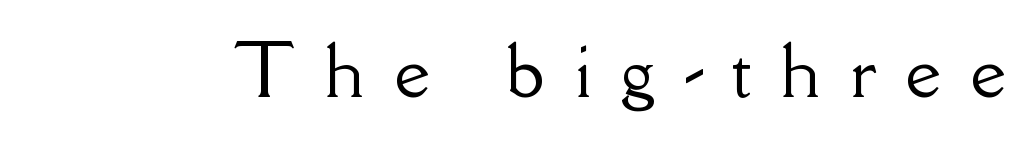
{"serif": "yes", "italic": "no", "width": "normal", "stroke_contrast": "low", "x_height": "small", "monospaced": "no", "underline": "no", "letter_spacing": "wide", "letter_spacing_em": 0.43, "glyph_px": 69}
